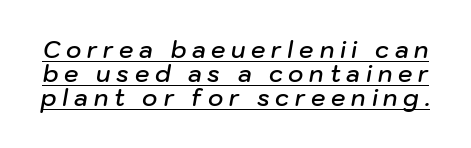
Q: Is the text bold? A: Semi-bold.
Q: Is the text italic (slanted)? A: Yes, it leans right by about 10 degrees.
Q: Is the text underlined? A: Yes.
Q: Is the spacing between letters normal or unusually wide? A: Unusually wide.
Q: Is the spacing between lines tight, normal or loose? A: Tight.
